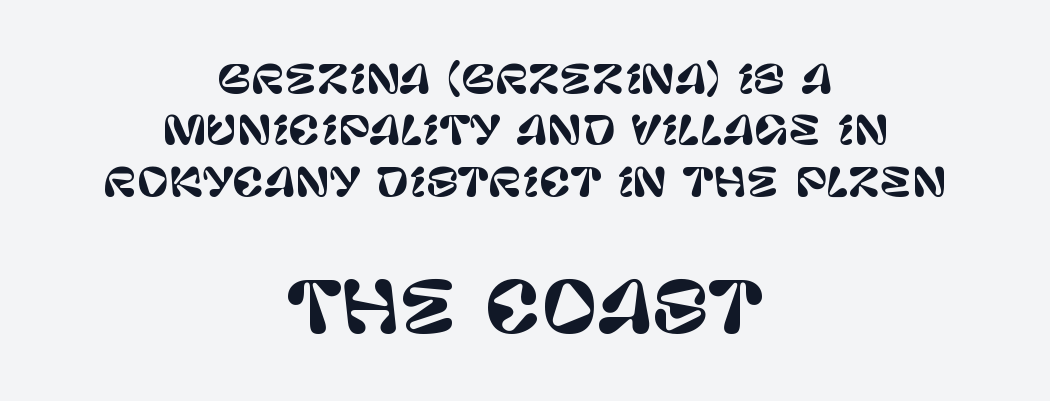
Neither beginnings nor endings align; midpoints do. Block two is the big one; block one sits smaller above it. Bare-footed words on every line.
